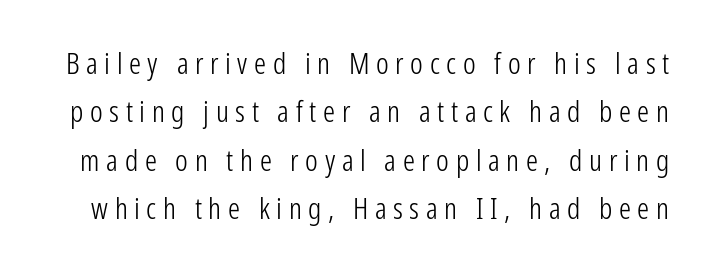
Q: Is the text bold? A: No.
Q: Is the text italic (slanted)? A: No, it is upright.
Q: Is the typeface a serif or a sans-serif typeface? A: Sans-serif.
Q: Is the text underlined? A: No.
Q: Is the spacing between letters normal or unusually wide? A: Unusually wide.
Q: Is the spacing between lines tight, normal or loose? A: Normal.
Q: Width (condensed, normal, or wide)? A: Condensed.
Q: Stroke contrast? A: Low.
Q: x-height? A: Medium.
Q: Monospaced? A: No.
